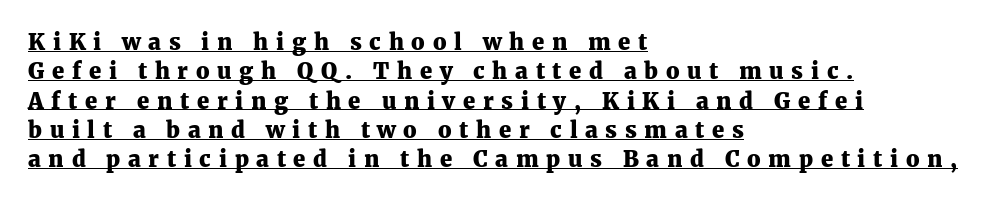
Q: Is the text bold? A: Yes.
Q: Is the text italic (slanted)? A: No, it is upright.
Q: Is the text underlined? A: Yes.
Q: How is the paragraph aligned? A: Left-aligned.
Q: Is the spacing between letters normal or unusually wide? A: Unusually wide.
Q: Is the spacing between lines tight, normal or loose? A: Normal.
